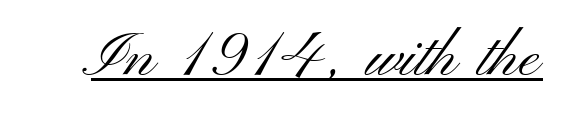
Serif or sans? Sans — the stroke terminals are bare. The gaps between neighbouring characters are ordinary and unremarkable. The specimen includes a rule beneath the text block's lines.
